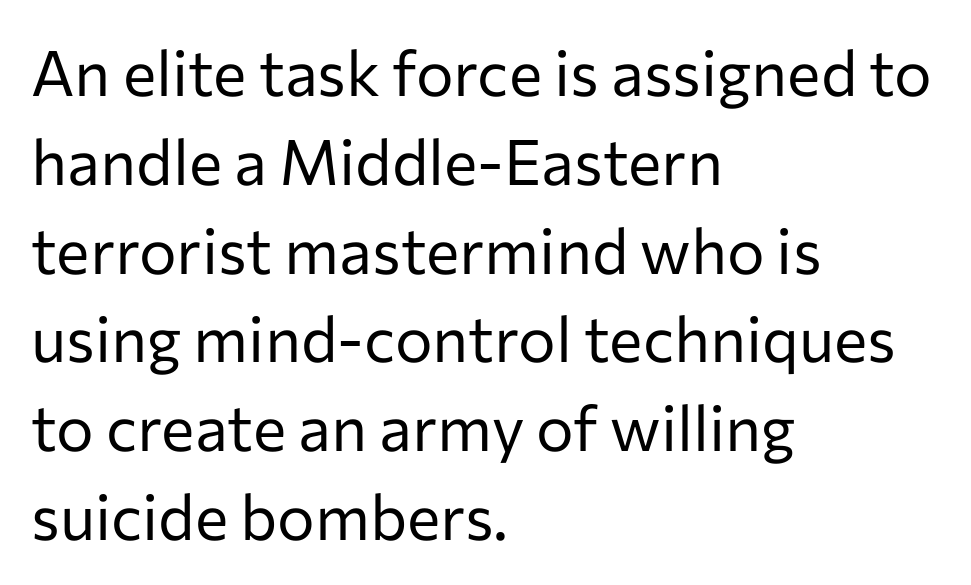
This is roman type, the default non-slanted kind. The passage shown stacks its lines at a standard gap. A typesetter would call this proportional, since set widths differ per character. The passage shown is typeset with a sans-serif family. Spacing between characters is what you'd get straight out of the box. Honestly, there is no underline to notice here at all.
